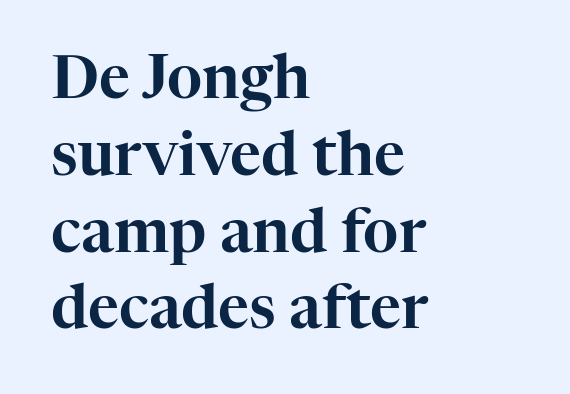
Q: Is the text italic (slanted)? A: No, it is upright.
Q: Is the typeface a serif or a sans-serif typeface? A: Serif.
Q: Is the text underlined? A: No.
Q: How is the paragraph aligned? A: Left-aligned.
Q: Is the spacing between letters normal or unusually wide? A: Normal.
Q: Is the spacing between lines tight, normal or loose? A: Normal.
Q: Width (condensed, normal, or wide)? A: Normal.
Q: Stroke contrast? A: High.
Q: x-height? A: Medium.
Q: Monospaced? A: No.
